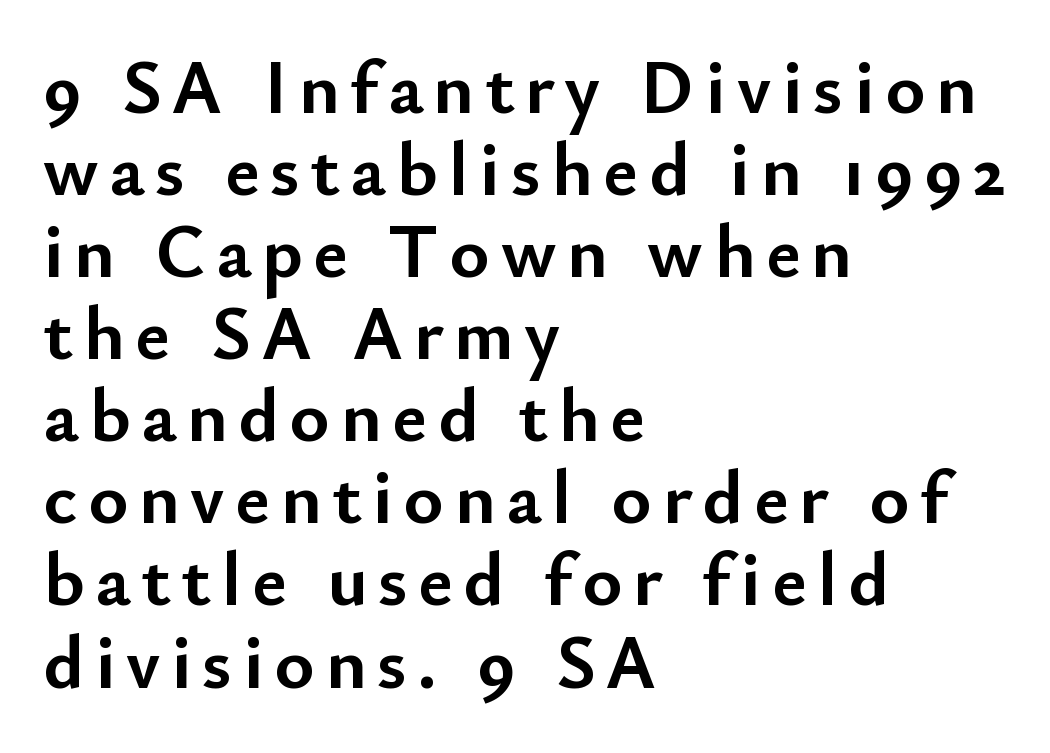
To sum up the face: it is a sans, with no serifs. Do the characters align in a grid? No, the font is proportional. The lettering holds an erect, upright posture throughout. If you drew a ruler down the left edge, every line would touch it. Typographic density is high because the face is bold.
